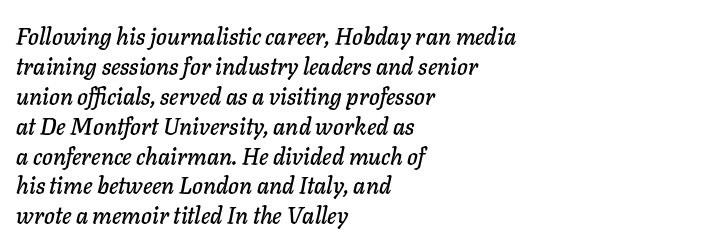
{"italic": "yes", "lean": "right", "slant_degrees": 11, "underline": "no", "align": "left", "line_spacing": "normal", "line_spacing_ratio": 1.3, "letter_spacing": "normal", "letter_spacing_em": 0.0, "glyph_px": 23}
